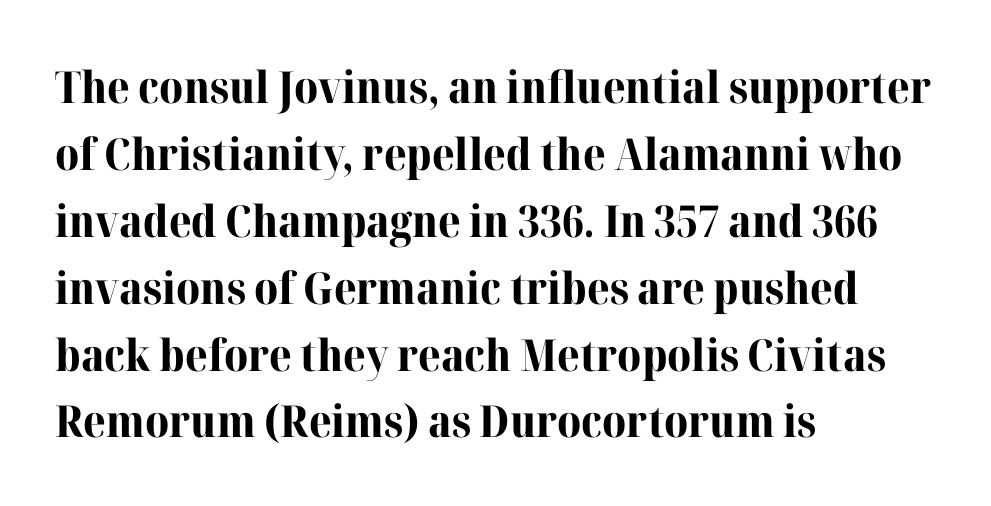
Proportional: the letters do not fall into vertical columns. The typeface chosen for these lines features serifs. Normally led — the rows are evenly, conventionally spaced. If you drew a line through each stem, it would be perfectly vertical. This sample is left-justified, so line endings fall wherever the words run out. Pretty heavy lettering here — definitely bold.
